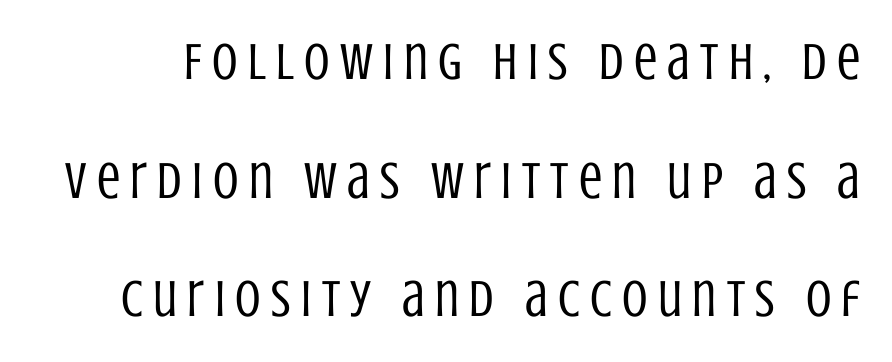
The image shows 52 px regular-weight, condensed sans-serif type, upright; set loose line spacing (2.28x), unusually wide letter spacing (+0.2 em), not underlined; low stroke contrast and a large x-height.
